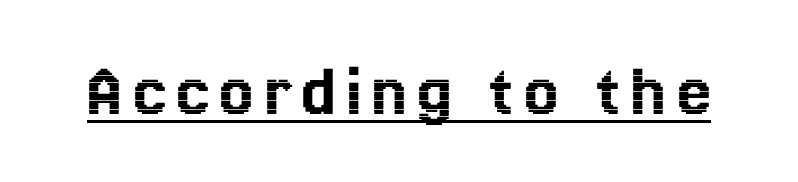
The image shows 77 px text type, upright; set underlined; a medium x-height.
